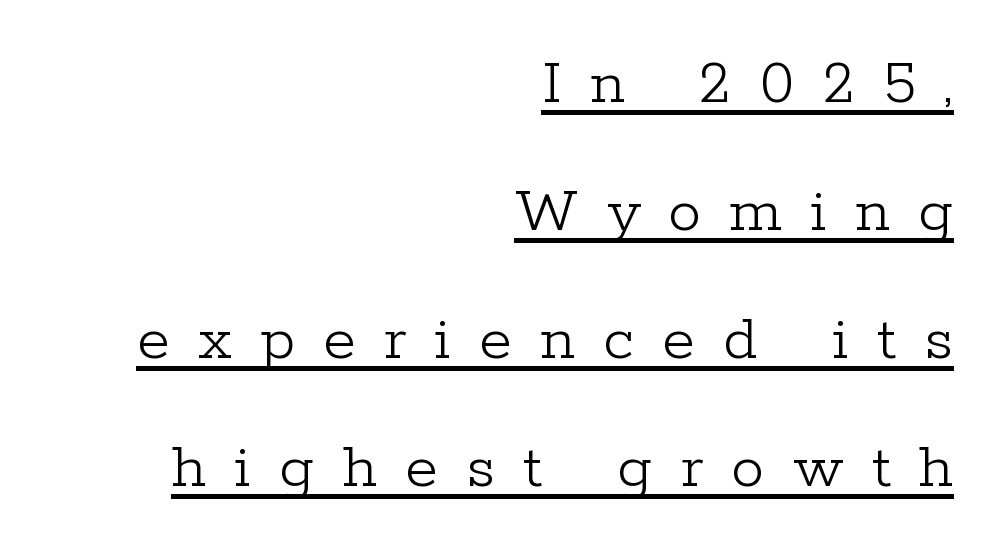
Spacing between characters has been opened up far beyond the box default. The sample's only ornament is a line tracing under the words. Caption: multi-line text, flush right, ragged left. The face used here is proportionally spaced, like ordinary book or web type.
